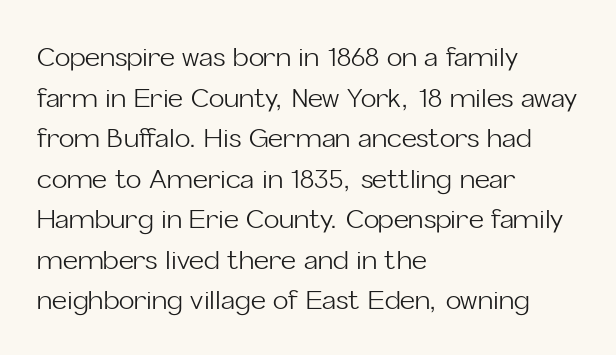
The image shows 26 px text type, upright; set left-aligned, normal line spacing (1.56x), normal letter spacing, not underlined.
